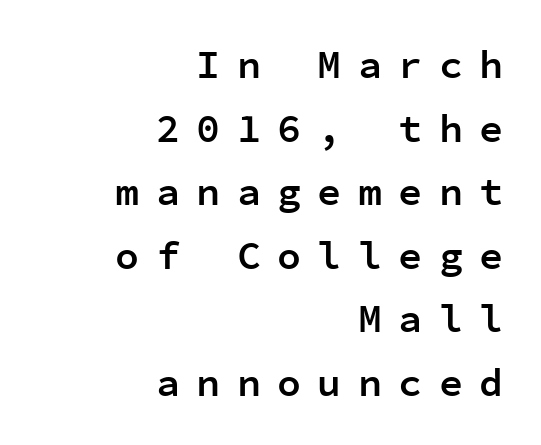
The lines are quadded right. You can tell from the bare stems that sans-serif type was used. Descenders hang freely into open space. Caption: semibold face, moderately heavy strokes. These lines were composed using upright roman letters.
